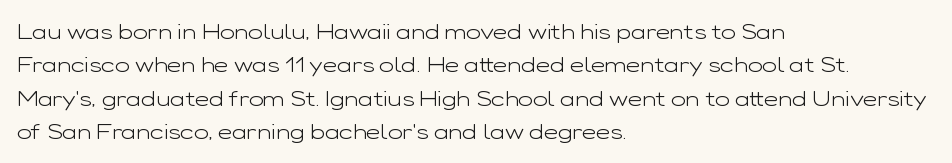
Summary of vertical rhythm: regular, with standard interline spacing. No extra ink here — the face is not bold. Quick note: not italic, upright. Horizontal alignment here is leftward, the default for most running prose.
